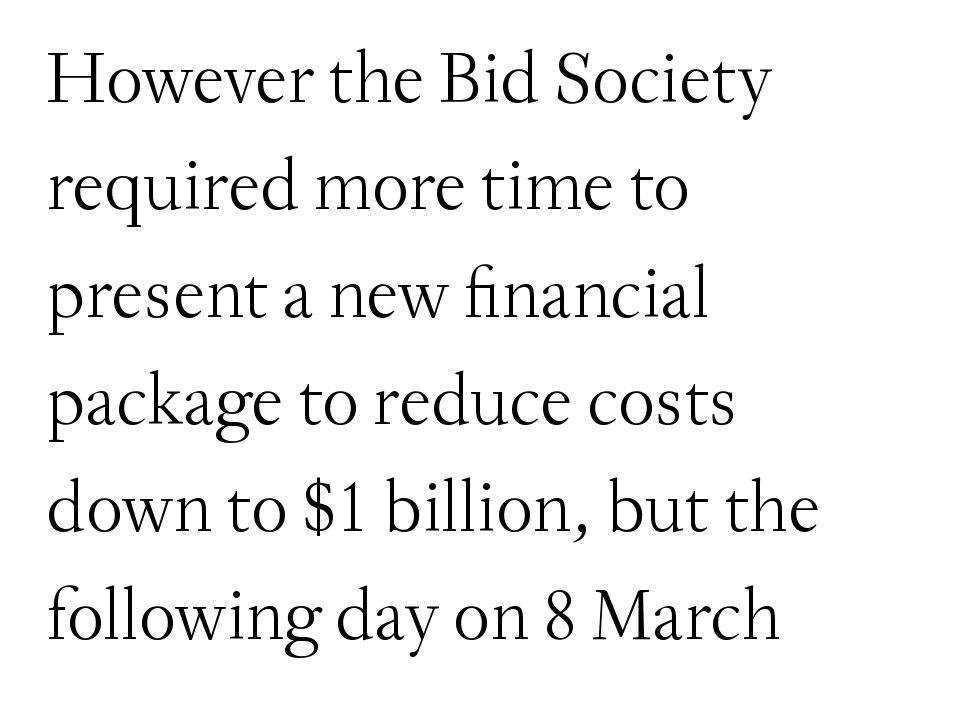
The image shows 73 px light serif type, upright; set left-aligned, normal line spacing (1.47x), normal letter spacing, not underlined; medium stroke contrast and a small x-height.
